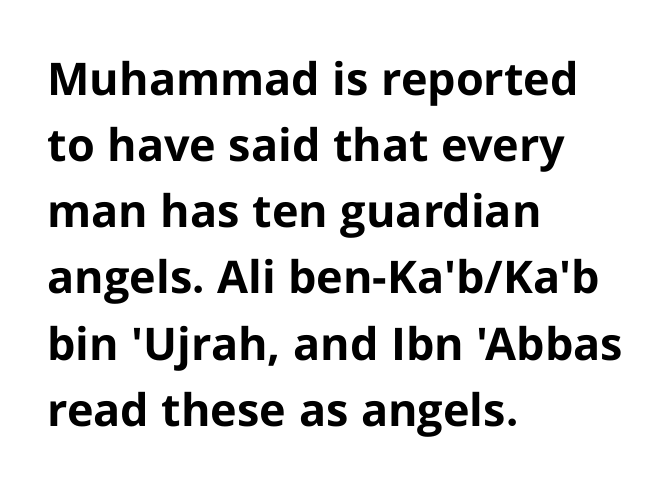
Q: Is the text bold? A: Yes.
Q: Is the text italic (slanted)? A: No, it is upright.
Q: Is the typeface a serif or a sans-serif typeface? A: Sans-serif.
Q: Is the text underlined? A: No.
Q: How is the paragraph aligned? A: Left-aligned.
Q: Is the spacing between letters normal or unusually wide? A: Normal.
Q: Is the spacing between lines tight, normal or loose? A: Normal.
Q: Width (condensed, normal, or wide)? A: Normal.
Q: Stroke contrast? A: Low.
Q: x-height? A: Medium.
Q: Monospaced? A: No.
